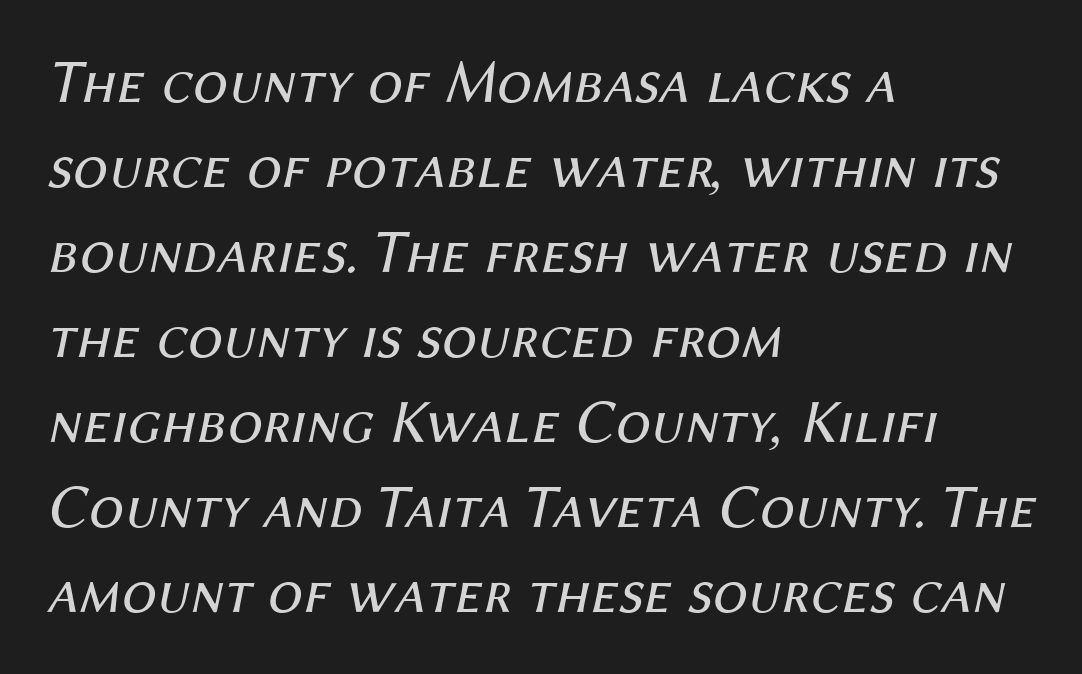
{"italic": "yes", "lean": "right", "slant_degrees": 12, "bold": "no", "weight": "regular", "width": "normal", "stroke_contrast": "medium", "x_height": "medium", "monospaced": "no", "underline": "no", "align": "left", "line_spacing": "normal", "line_spacing_ratio": 1.37, "letter_spacing": "normal", "letter_spacing_em": 0.0, "glyph_px": 62}
